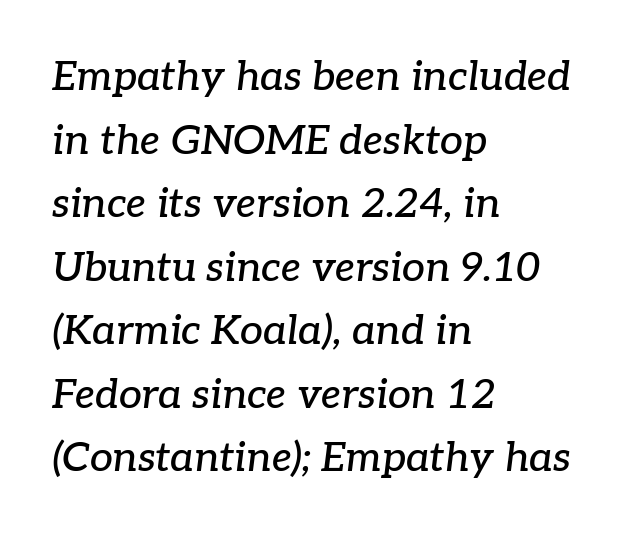
Q: Is the text italic (slanted)? A: Yes, it leans right by about 7 degrees.
Q: Is the typeface a serif or a sans-serif typeface? A: Serif.
Q: Is the text underlined? A: No.
Q: How is the paragraph aligned? A: Left-aligned.
Q: Is the spacing between letters normal or unusually wide? A: Normal.
Q: Is the spacing between lines tight, normal or loose? A: Normal.
Q: Width (condensed, normal, or wide)? A: Normal.
Q: Stroke contrast? A: Low.
Q: x-height? A: Medium.
Q: Monospaced? A: No.
